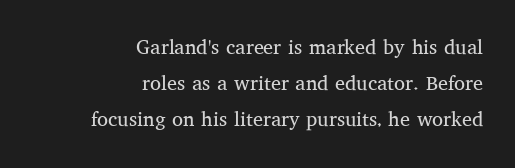
The image shows 20 px text type, upright; set right-aligned, line spacing 1.81x, normal letter spacing, not underlined.
